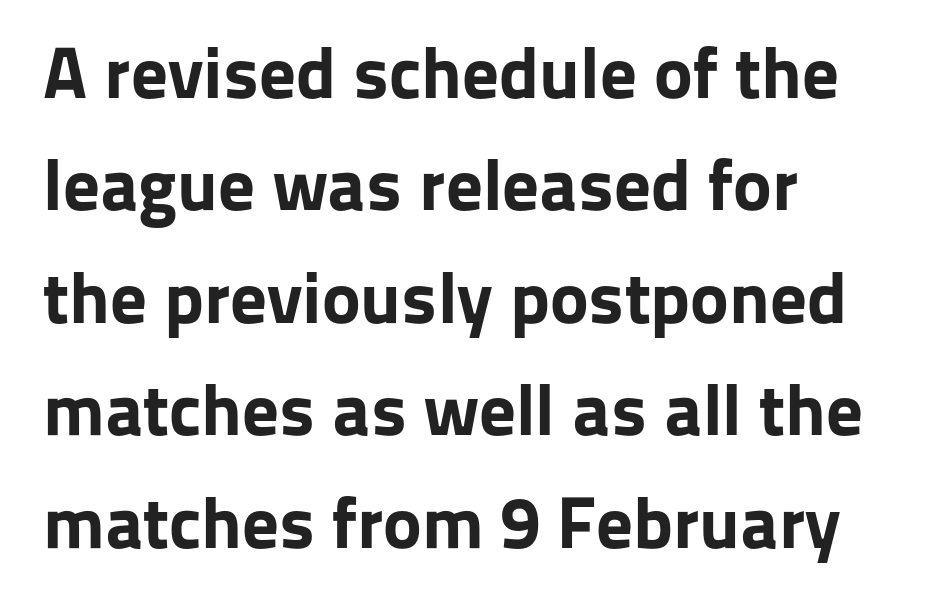
This rendering features lettering with no underline. The vertical gap from one line to the next is medium. The font family rendered here belongs to the sans-serif group. Every character sits straight up, as roman type does. Each letter keeps its own natural width here, so spacing adapts to shape.
